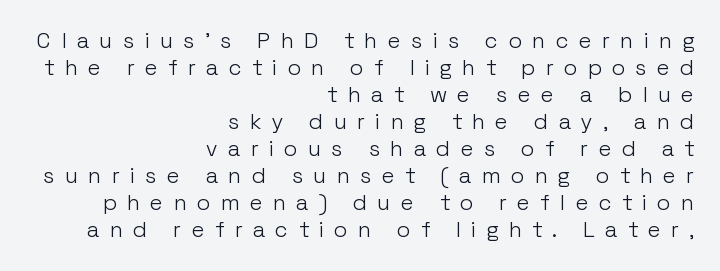
Q: Is the text bold? A: No.
Q: Is the text italic (slanted)? A: No, it is upright.
Q: Is the text underlined? A: No.
Q: How is the paragraph aligned? A: Right-aligned.
Q: Is the spacing between letters normal or unusually wide? A: Unusually wide.
